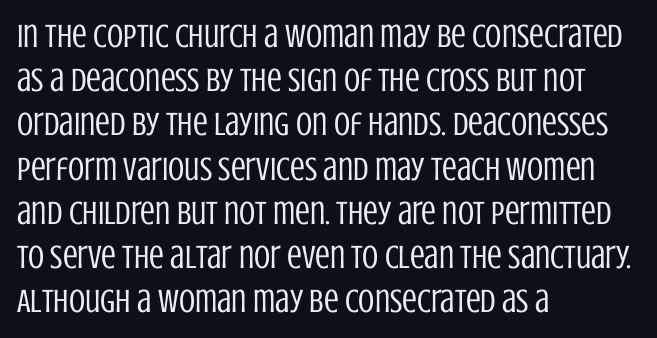
This is the regular roman posture of the typeface. Short note: letters normally spaced. Examine the stroke ends and you'll find no serifs. Is this a fixed-width face? No — the glyphs have proportional, varying widths. Just letters on the line, the space beneath them empty. Regarding leading, the lines here are spaced in the standard way.
